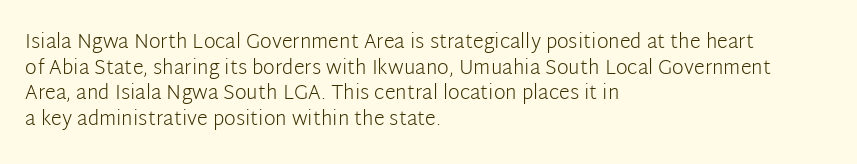
{"italic": "no", "bold": "no", "underline": "no", "align": "left", "line_spacing": "normal", "line_spacing_ratio": 1.28, "letter_spacing": "normal", "letter_spacing_em": 0.0, "glyph_px": 20}
